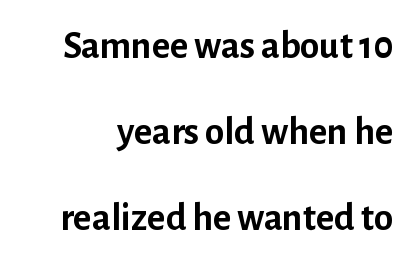
{"serif": "no", "italic": "no", "bold": "yes", "weight": "semibold", "width": "normal", "stroke_contrast": "low", "x_height": "medium", "monospaced": "no", "underline": "no", "line_spacing": "loose", "line_spacing_ratio": 2.21, "letter_spacing": "normal", "letter_spacing_em": 0.0, "glyph_px": 39}
